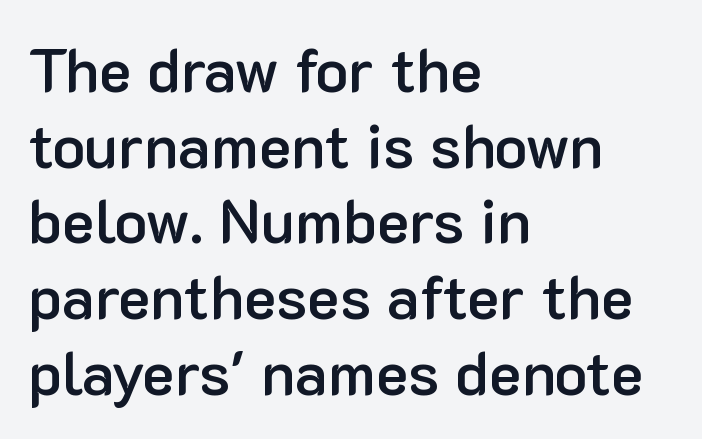
Q: Is the text bold? A: Semi-bold.
Q: Is the text italic (slanted)? A: No, it is upright.
Q: Is the typeface a serif or a sans-serif typeface? A: Sans-serif.
Q: Is the text underlined? A: No.
Q: How is the paragraph aligned? A: Left-aligned.
Q: Is the spacing between letters normal or unusually wide? A: Normal.
Q: Width (condensed, normal, or wide)? A: Normal.
Q: Stroke contrast? A: Low.
Q: x-height? A: Medium.
Q: Monospaced? A: No.
